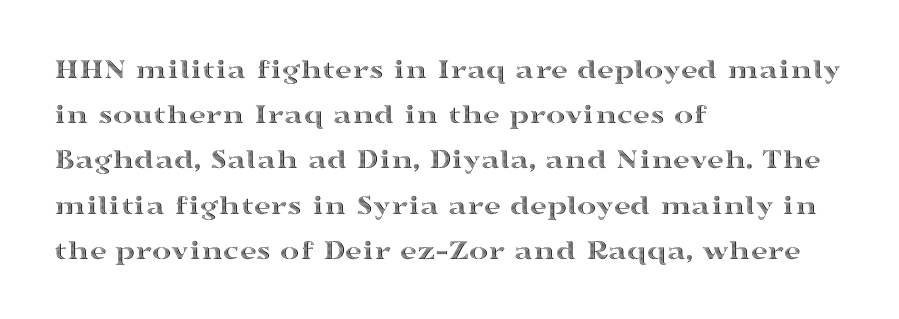
The image shows 29 px wide type, upright; set left-aligned, normal line spacing (1.56x), normal letter spacing, not underlined; a medium x-height.
